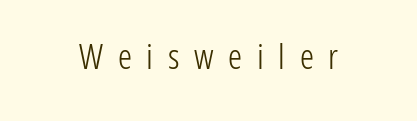
Nobody drew a line under any word here. The characters display no serif detailing; their extremities are plain. This is the regular roman posture of the typeface. The cut favours lightness, reaching ordinary text weight at its darkest. There is plenty of visible air inserted between adjacent glyphs. Spacing verdict: proportional, widths tailored to each character.
